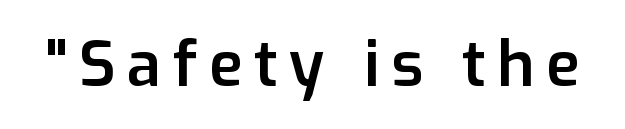
Q: Is the text bold? A: Semi-bold.
Q: Is the text italic (slanted)? A: No, it is upright.
Q: Is the typeface a serif or a sans-serif typeface? A: Sans-serif.
Q: Is the text underlined? A: No.
Q: Width (condensed, normal, or wide)? A: Normal.
Q: Stroke contrast? A: Low.
Q: x-height? A: Medium.
Q: Monospaced? A: No.
